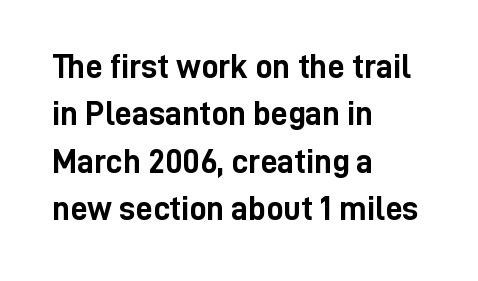
Q: Is the text bold? A: Yes.
Q: Is the text italic (slanted)? A: No, it is upright.
Q: Is the typeface a serif or a sans-serif typeface? A: Sans-serif.
Q: Is the text underlined? A: No.
Q: How is the paragraph aligned? A: Left-aligned.
Q: Is the spacing between letters normal or unusually wide? A: Normal.
Q: Is the spacing between lines tight, normal or loose? A: Normal.
Q: Width (condensed, normal, or wide)? A: Condensed.
Q: Stroke contrast? A: Low.
Q: x-height? A: Medium.
Q: Monospaced? A: No.
